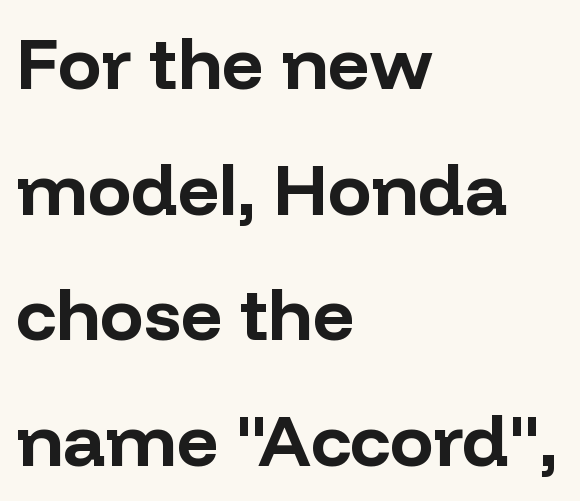
{"serif": "no", "italic": "no", "bold": "yes", "weight": "bold", "width": "normal", "stroke_contrast": "low", "x_height": "medium", "monospaced": "no", "underline": "no", "align": "left", "line_spacing_ratio": 1.72, "letter_spacing": "normal", "letter_spacing_em": 0.0, "glyph_px": 73}
